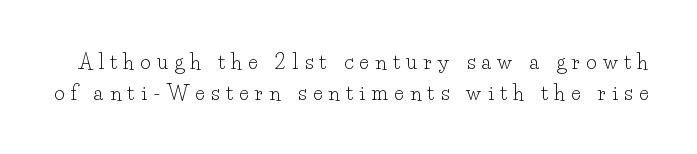
The image shows 20 px text type, upright; set normal line spacing (1.55x), unusually wide letter spacing (+0.32 em), not underlined.
